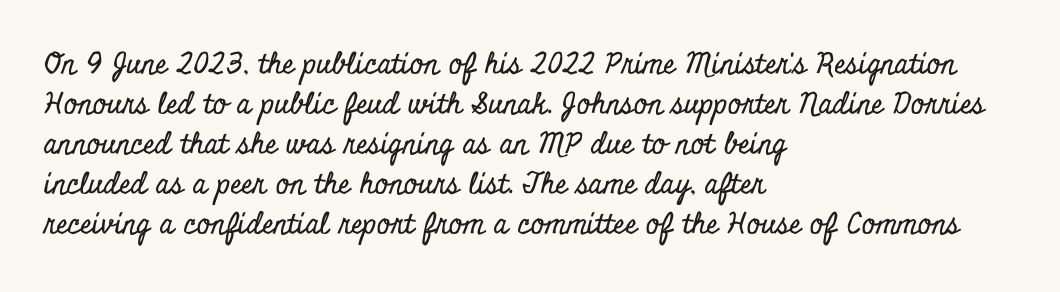
{"serif": "yes", "width": "condensed", "stroke_contrast": "low", "x_height": "small", "monospaced": "no", "underline": "no", "align": "left", "line_spacing": "normal", "line_spacing_ratio": 1.38, "letter_spacing": "normal", "letter_spacing_em": 0.0, "glyph_px": 29}
